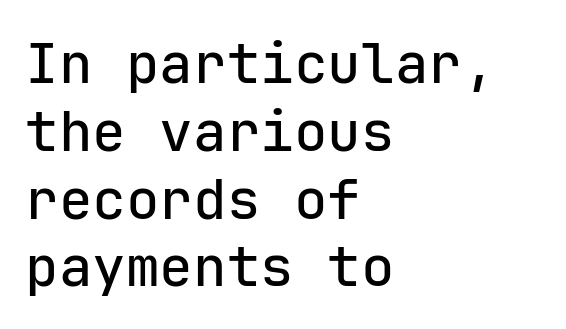
{"serif": "no", "italic": "no", "width": "normal", "stroke_contrast": "low", "x_height": "medium", "monospaced": "yes", "underline": "no", "align": "left", "line_spacing_ratio": 1.21, "letter_spacing": "normal", "letter_spacing_em": 0.0, "glyph_px": 56}
